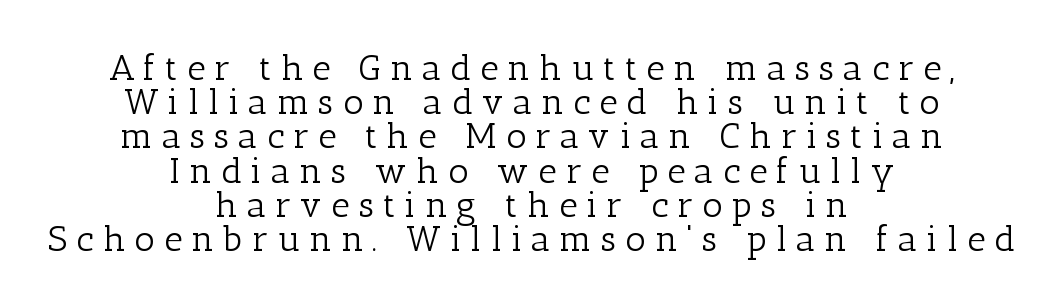
These lines have a slow, spaced-out rhythm from letter to letter. Leading is clearly below the norm, producing a dense column. Think of a printed novel: that variable character pitch is what you see here. Serifs: yes, visible at the terminals of the letterforms. The paragraph has two soft edges and a firm central axis.
